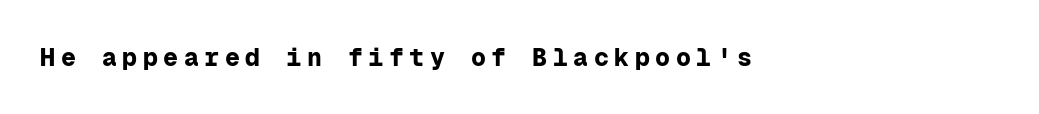
Q: Is the text bold? A: Yes.
Q: Is the text italic (slanted)? A: No, it is upright.
Q: Is the text underlined? A: No.
Q: How is the paragraph aligned? A: Left-aligned.
Q: Is the spacing between letters normal or unusually wide? A: Unusually wide.
